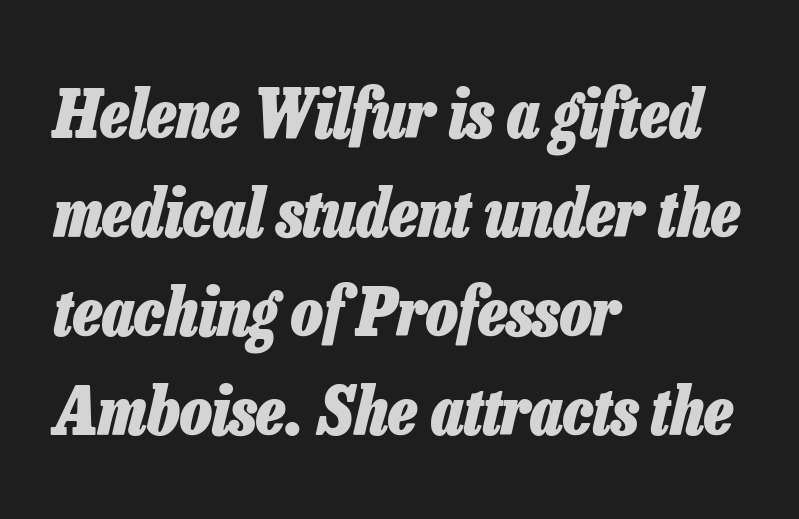
In terms of leading, this rendering sits right in the middle. This sample uses an oblique cut, with every glyph tilted off the vertical. The letterforms sit shoulder to shoulder at normal distance. All the whitespace from short lines collects on the right.
